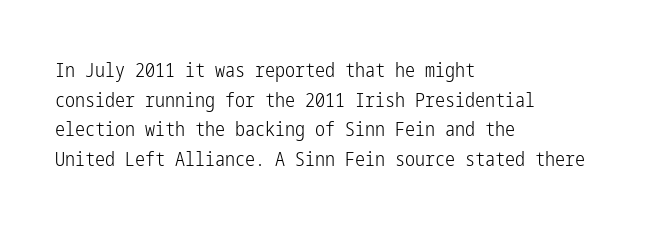
Compared with a typical body face, this is equally light or lighter still. The line texture is even and compact thanks to regular tracking. The space directly below the letters is spotless. Nope, not italic — everything's standing straight.
